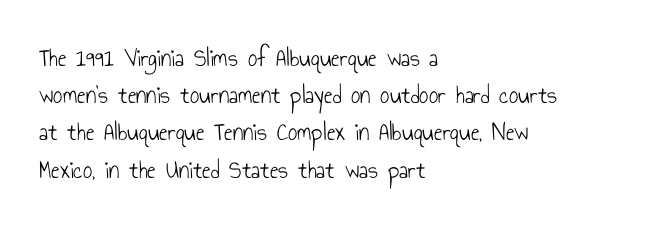
Q: Is the text bold? A: No.
Q: Is the text italic (slanted)? A: No, it is upright.
Q: Is the text underlined? A: No.
Q: How is the paragraph aligned? A: Left-aligned.
Q: Is the spacing between letters normal or unusually wide? A: Normal.
Q: Is the spacing between lines tight, normal or loose? A: Normal.
